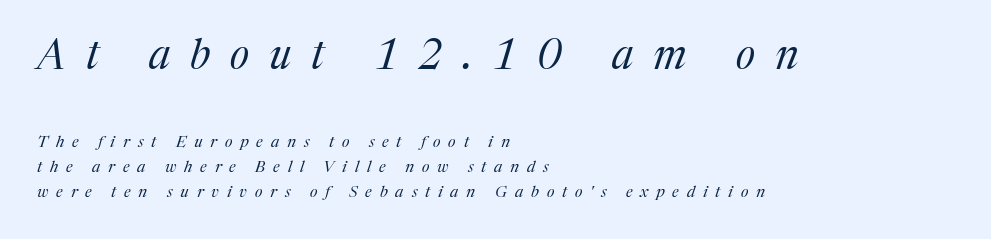
The image shows 41 px regular-weight serif type, italic (leaning right); set left-aligned, normal line spacing (1.57x), unusually wide letter spacing (+0.49 em), not underlined; the first (top) block is 2.56x larger; medium stroke contrast and a medium x-height.
